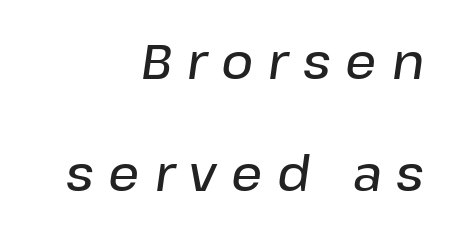
Here the glyphs are tracked loosely, breaking word shapes into spaced letters. Line spacing here is loose. Think of a printed novel: that variable character pitch is what you see here. In terms of weight, the rendering is demibold, just under bold. Has an underline been added? It has not.
